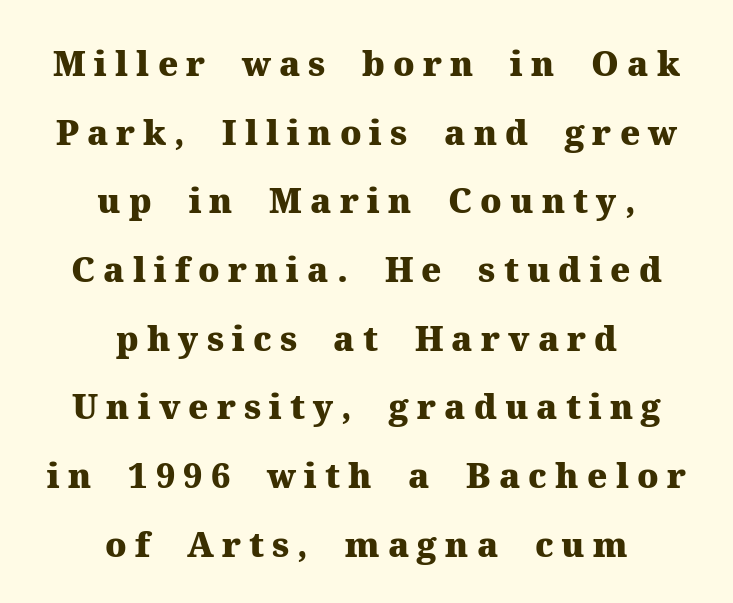
The image shows 34 px heavy serif type, upright; set centered, loose line spacing (2.02x), unusually wide letter spacing (+0.24 em), not underlined; medium stroke contrast and a medium x-height.
